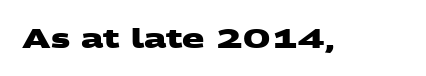
The image shows 26 px bold type; set normal letter spacing, not underlined.
